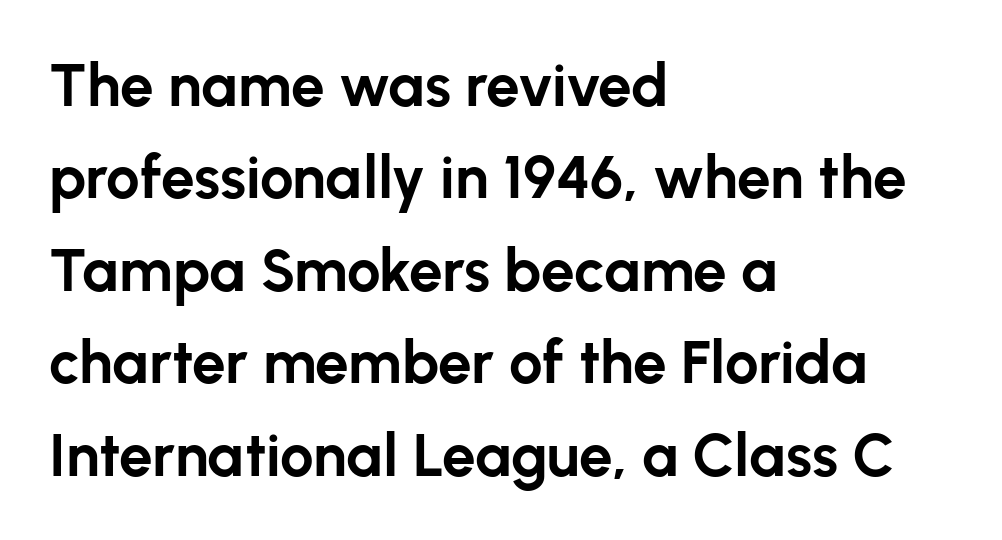
Q: Is the text bold? A: Yes.
Q: Is the text italic (slanted)? A: No, it is upright.
Q: Is the typeface a serif or a sans-serif typeface? A: Sans-serif.
Q: Is the text underlined? A: No.
Q: How is the paragraph aligned? A: Left-aligned.
Q: Is the spacing between letters normal or unusually wide? A: Normal.
Q: Is the spacing between lines tight, normal or loose? A: Normal.
Q: Width (condensed, normal, or wide)? A: Normal.
Q: Stroke contrast? A: Low.
Q: x-height? A: Medium.
Q: Monospaced? A: No.
